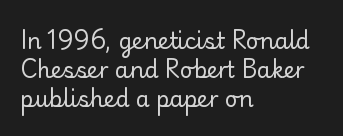
The image shows 22 px text type, upright; set left-aligned, normal line spacing (1.31x), normal letter spacing, not underlined.
